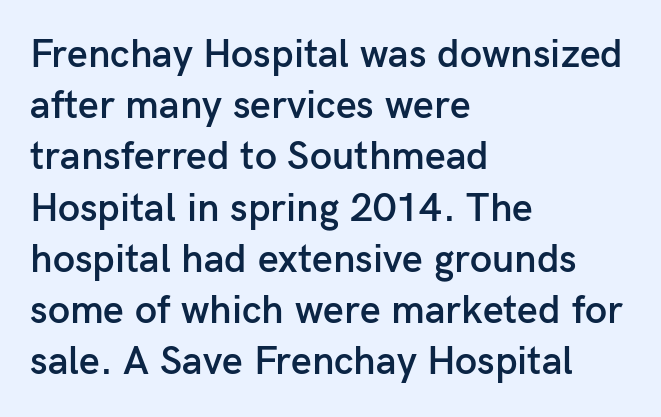
Q: Is the text bold? A: Semi-bold.
Q: Is the text italic (slanted)? A: No, it is upright.
Q: Is the typeface a serif or a sans-serif typeface? A: Sans-serif.
Q: Is the text underlined? A: No.
Q: How is the paragraph aligned? A: Left-aligned.
Q: Is the spacing between letters normal or unusually wide? A: Normal.
Q: Is the spacing between lines tight, normal or loose? A: Normal.
Q: Width (condensed, normal, or wide)? A: Normal.
Q: Stroke contrast? A: Low.
Q: x-height? A: Medium.
Q: Monospaced? A: No.
